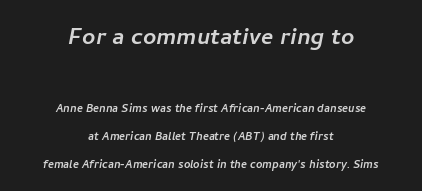
The image shows 29 px sans-serif type; set centered, loose line spacing (2.02x), normal letter spacing, not underlined; the first (top) block is 2.07x larger; low stroke contrast and a medium x-height.
